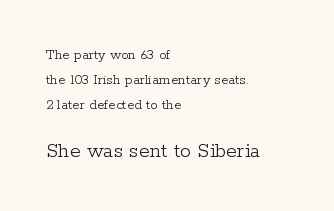
Heaviness? Minimal to ordinary, like unemphasized prose. This rendering features lettering with no underline. All the whitespace from short lines collects on the right. There is no visible air inserted between adjacent glyphs.
